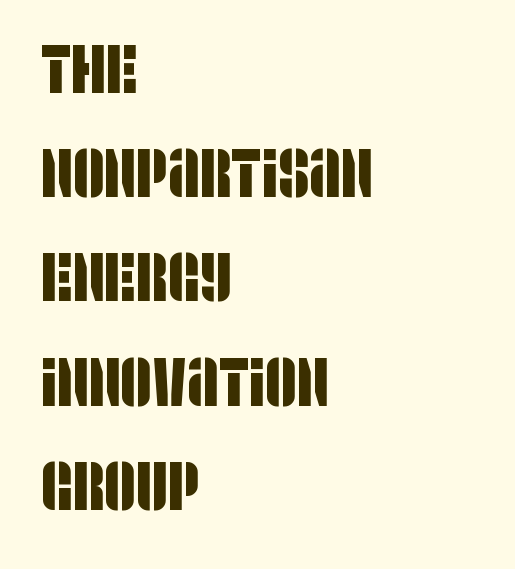
The image shows 69 px condensed sans-serif type; set left-aligned, normal line spacing (1.51x), normal letter spacing, not underlined; low stroke contrast and a large x-height.
